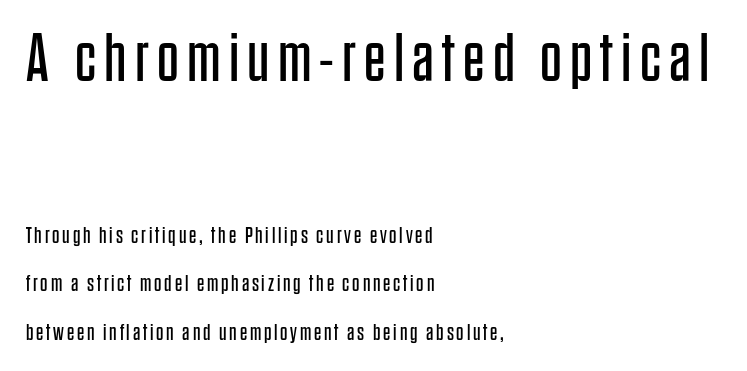
Every character sits straight up, as roman type does. You could fit nearly another row in the gap between these rows. Typesetter's note — upper block bumped up in size, lower block left smaller. A sans-serif font was chosen for this passage.
